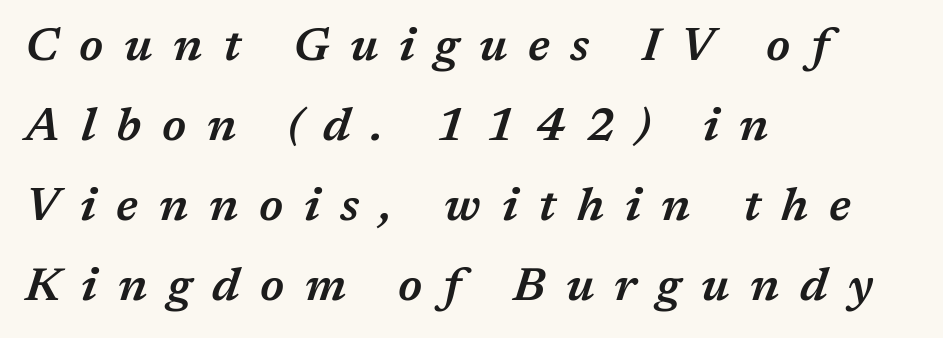
{"italic": "yes", "lean": "right", "slant_degrees": 17, "bold": "semi", "weight": "semibold", "width": "normal", "stroke_contrast": "medium", "x_height": "medium", "monospaced": "no", "underline": "no", "align": "left", "line_spacing": "normal", "line_spacing_ratio": 1.7, "letter_spacing": "wide", "letter_spacing_em": 0.44, "glyph_px": 47}
